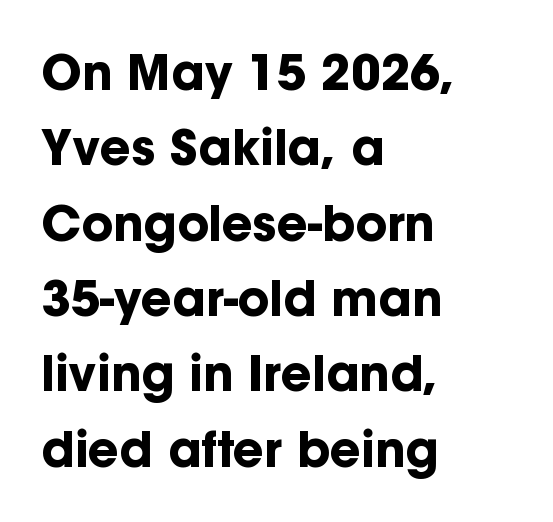
Q: Is the text bold? A: Yes.
Q: Is the text italic (slanted)? A: No, it is upright.
Q: Is the typeface a serif or a sans-serif typeface? A: Sans-serif.
Q: Is the text underlined? A: No.
Q: How is the paragraph aligned? A: Left-aligned.
Q: Is the spacing between letters normal or unusually wide? A: Normal.
Q: Is the spacing between lines tight, normal or loose? A: Normal.
Q: Width (condensed, normal, or wide)? A: Normal.
Q: Stroke contrast? A: Low.
Q: x-height? A: Medium.
Q: Monospaced? A: No.
